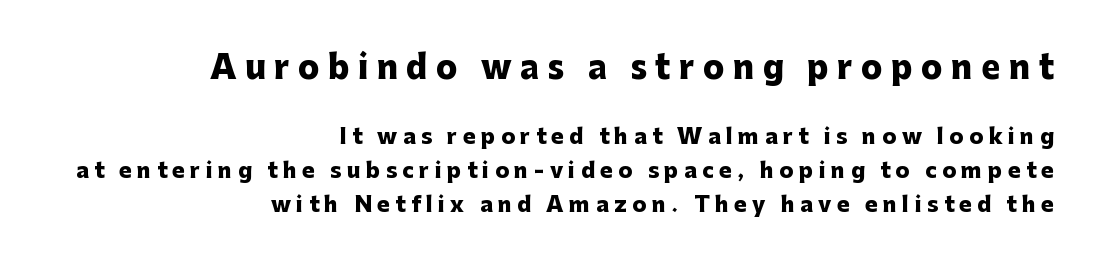
These two chunks differ in scale, with the top chunk taking the larger measure. As a designer I'd log this as weight 700, bold. The rag falls on the left side of this text block. The rendering shows plain stroke endings on the letterforms — a sans-serif design. Style check: upright.
